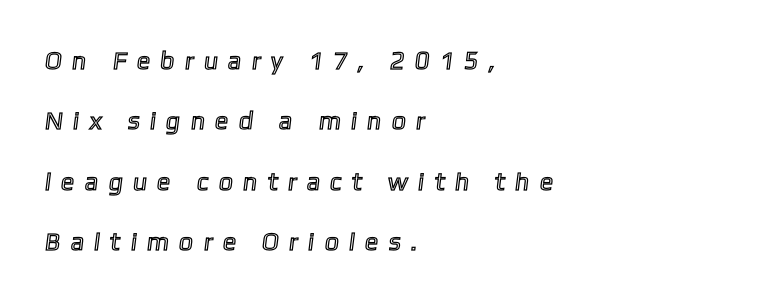
Q: Is the text underlined? A: No.
Q: How is the paragraph aligned? A: Left-aligned.
Q: Is the spacing between letters normal or unusually wide? A: Unusually wide.
Q: Is the spacing between lines tight, normal or loose? A: Loose.
